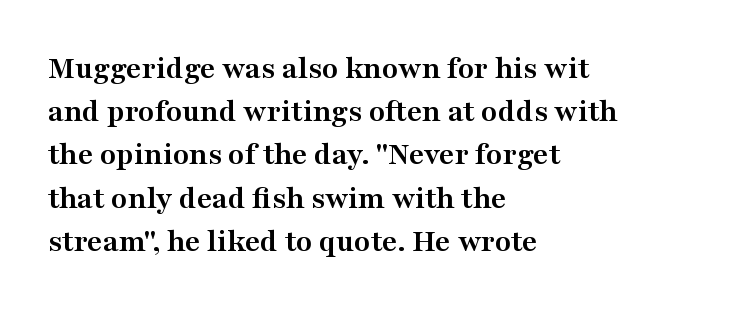
The image shows 33 px semibold, wide serif type, upright; set left-aligned, normal line spacing (1.31x), normal letter spacing, not underlined; medium stroke contrast and a medium x-height.
